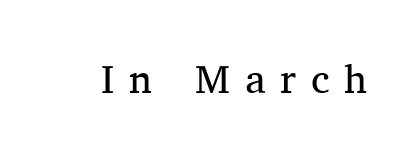
{"serif": "yes", "italic": "no", "bold": "no", "weight": "regular", "width": "normal", "stroke_contrast": "medium", "x_height": "medium", "monospaced": "no", "underline": "no", "letter_spacing": "wide", "letter_spacing_em": 0.37, "glyph_px": 40}
